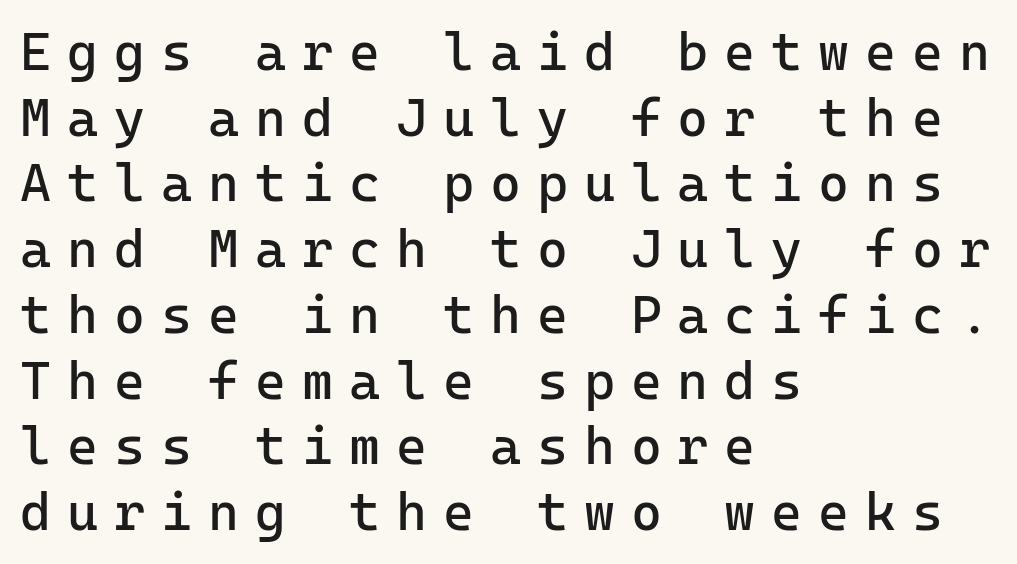
Q: Is the text bold? A: No.
Q: Is the text italic (slanted)? A: No, it is upright.
Q: Is the typeface a serif or a sans-serif typeface? A: Sans-serif.
Q: Is the text underlined? A: No.
Q: How is the paragraph aligned? A: Left-aligned.
Q: Is the spacing between letters normal or unusually wide? A: Unusually wide.
Q: Width (condensed, normal, or wide)? A: Normal.
Q: Stroke contrast? A: Low.
Q: x-height? A: Medium.
Q: Monospaced? A: Yes.
